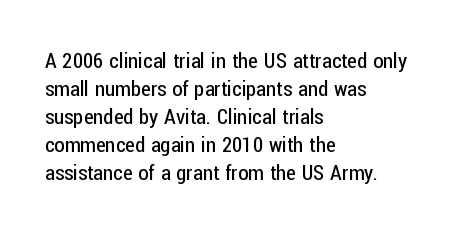
The image shows 21 px text type, upright; set left-aligned, normal line spacing (1.33x), normal letter spacing, not underlined.
